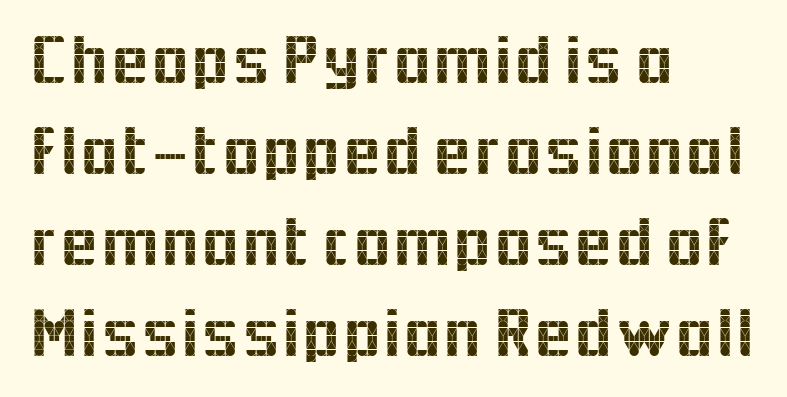
The image shows 71 px sans-serif type, upright; set left-aligned, normal line spacing (1.28x), normal letter spacing, not underlined; a medium x-height.
